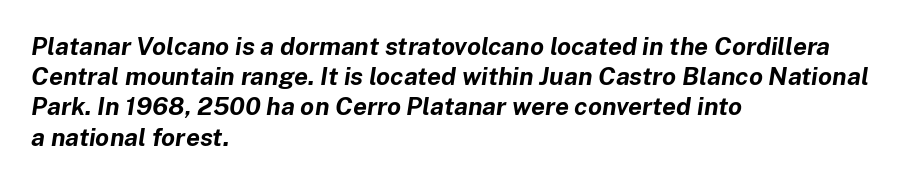
The image shows 25 px bold type, italic (leaning right); set left-aligned, line spacing 1.21x, normal letter spacing, not underlined.
